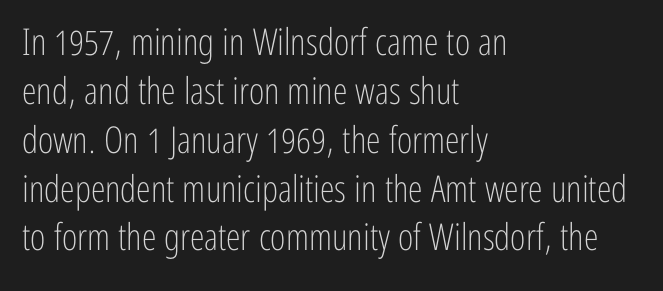
Only glyphs here, with clear space below each row. Compared with typical body copy, the letter spacing here is the same. Heaviness? Minimal to ordinary, like unemphasized prose. Ordinary non-slanted type is in use. No feet cap the strokes, marking this as sans-serif type. The line-height multiplier appears to be the usual default.
